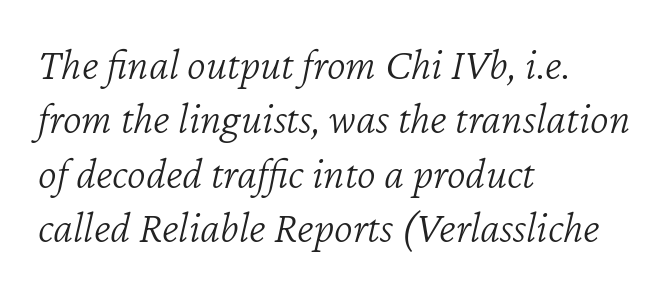
The image shows 45 px light type, italic (leaning right); set left-aligned, line spacing 1.21x, normal letter spacing, not underlined; low stroke contrast and a medium x-height.
